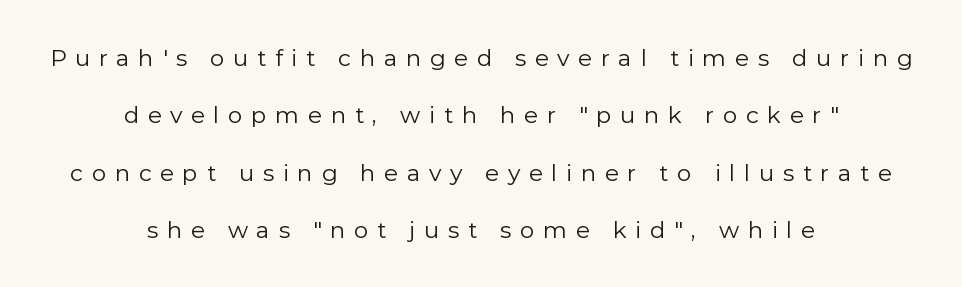
Airy leading. Display-style spreading of the glyphs; the letterfit is very open. Descenders hang freely into open space. A roman cut, with each character standing at attention. Every row of glyphs is offset so its center matches the block's center.
